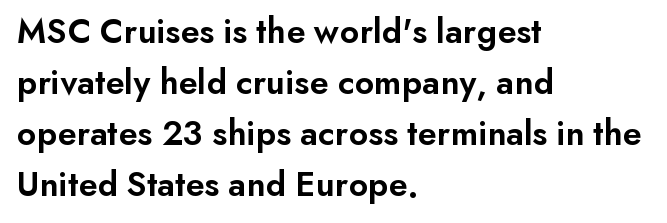
Weight: semibold (demi). Look at the tracking — it's just the regular setting, nothing added. Typeset ragged right — the left edge is the straight one. Rows of type keep a routine distance in the vertical direction. The words here are not underlined. The type sits square on the baseline with zero lean.
